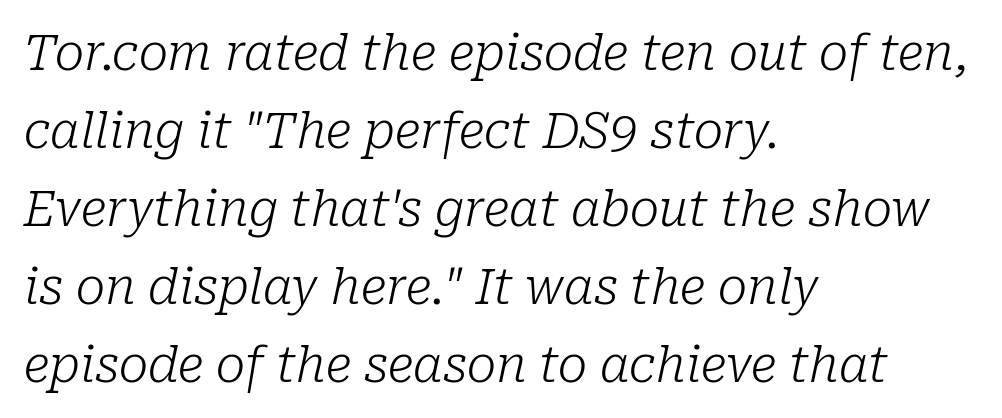
{"serif": "yes", "italic": "yes", "lean": "right", "slant_degrees": 10, "bold": "no", "weight": "light", "width": "normal", "stroke_contrast": "low", "x_height": "medium", "monospaced": "no", "underline": "no", "align": "left", "line_spacing": "normal", "line_spacing_ratio": 1.59, "letter_spacing": "normal", "letter_spacing_em": 0.0, "glyph_px": 49}
